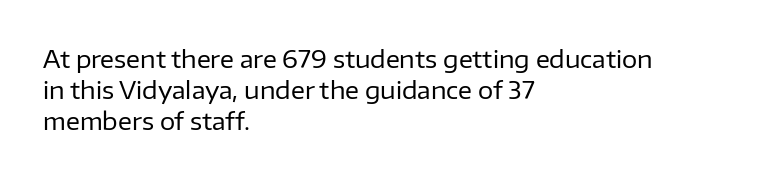
These lines keep a tight, regular rhythm from letter to letter. Notice how descenders clear the ascenders below comfortably — that's standard leading. These lines were composed using upright roman letters. One-word summary of the alignment: left. Nobody drew a line under any word here. The typesetting does not lean heavy: it is not bold.
